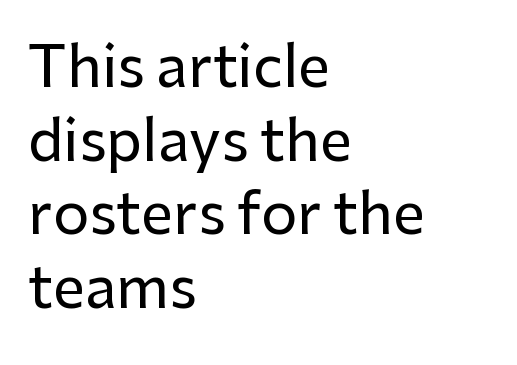
Words float on clear page, feet unadorned. The letters advance in unequal steps, a hallmark of proportional type. I'd call this a sans setting — the letters go barefoot. How would I describe the line gaps? Plain and ordinary.
